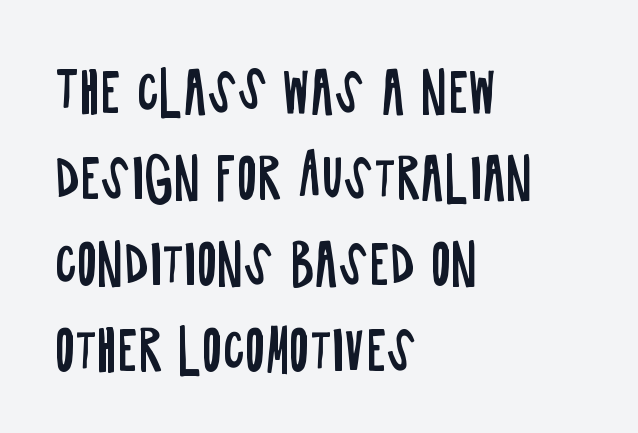
Q: Is the text bold? A: No.
Q: Is the text italic (slanted)? A: No, it is upright.
Q: Is the typeface a serif or a sans-serif typeface? A: Sans-serif.
Q: Is the text underlined? A: No.
Q: How is the paragraph aligned? A: Left-aligned.
Q: Is the spacing between letters normal or unusually wide? A: Normal.
Q: Is the spacing between lines tight, normal or loose? A: Normal.
Q: Width (condensed, normal, or wide)? A: Condensed.
Q: Stroke contrast? A: Low.
Q: x-height? A: Large.
Q: Monospaced? A: No.
